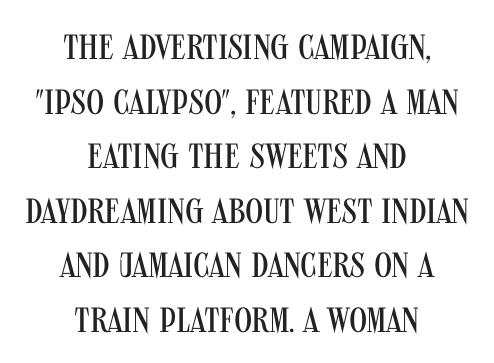
The image shows 35 px regular-weight, condensed sans-serif type, upright; set centered, normal line spacing (1.56x), normal letter spacing, not underlined; medium stroke contrast and a large x-height.
